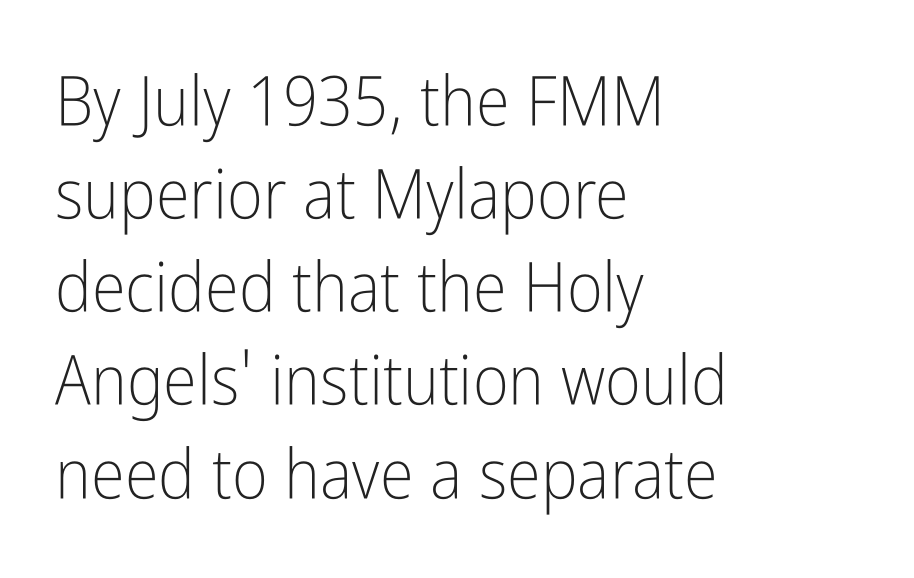
Notice how the passage keeps a crisp vertical edge on the left only. Font category for this specimen: sans-serif. No extra tracking has been applied to these lines. The foot of each line stays bare and open. The block of text has a typical density, with ordinary space between rows. Do the characters align in a grid? No, the font is proportional.
